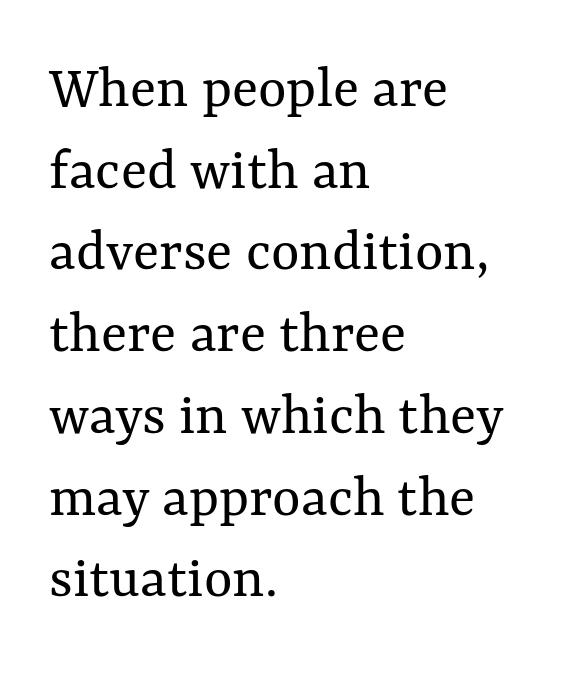
Q: Is the text bold? A: No.
Q: Is the text italic (slanted)? A: No, it is upright.
Q: Is the text underlined? A: No.
Q: How is the paragraph aligned? A: Left-aligned.
Q: Is the spacing between letters normal or unusually wide? A: Normal.
Q: Is the spacing between lines tight, normal or loose? A: Normal.
Q: Width (condensed, normal, or wide)? A: Normal.
Q: Stroke contrast? A: Medium.
Q: x-height? A: Medium.
Q: Monospaced? A: No.
